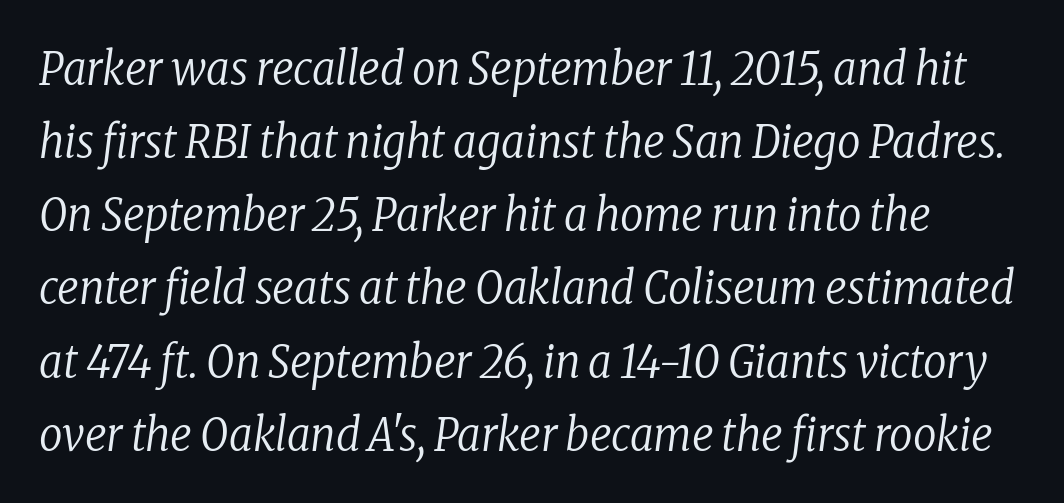
The rendering uses a moderate line-height, typical for paragraphs. Typographically, this falls in the serif category. Tracking here is standard; glyphs follow each other at the usual distance. The glyphs are unaccompanied by any horizontal stroke below them. The glyphs look as if they've been sheared to an angle. Do the characters align in a grid? No, the font is proportional.
